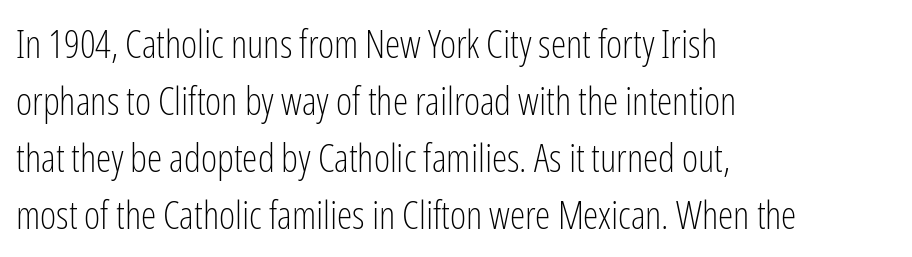
Tall strokes in this sample are plumb rather than angled. Layout note: lines flush left. The passage shown is typed in a proportional face where columns would drift. Is there much room between lines? A standard amount, neither cramped nor airy. Serif or sans? Sans — the stroke terminals are bare. This rendering leaves character spacing at its baseline value.
